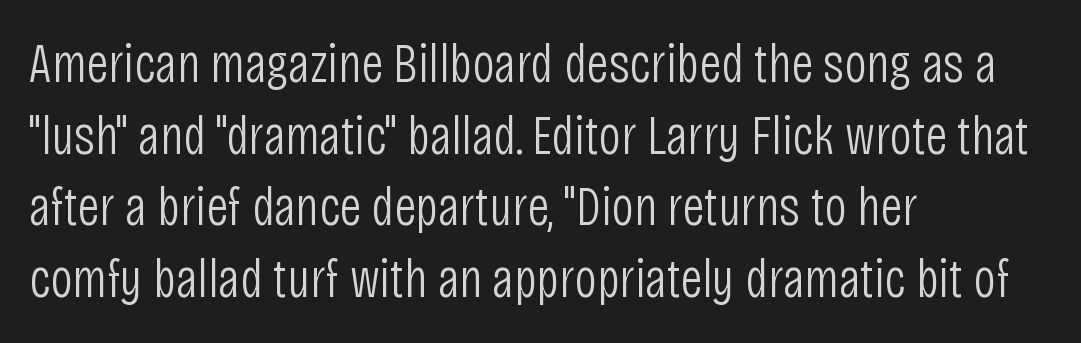
Q: Is the text bold? A: No.
Q: Is the text italic (slanted)? A: No, it is upright.
Q: Is the typeface a serif or a sans-serif typeface? A: Sans-serif.
Q: Is the text underlined? A: No.
Q: How is the paragraph aligned? A: Left-aligned.
Q: Is the spacing between letters normal or unusually wide? A: Normal.
Q: Is the spacing between lines tight, normal or loose? A: Normal.
Q: Width (condensed, normal, or wide)? A: Condensed.
Q: Stroke contrast? A: Low.
Q: x-height? A: Large.
Q: Monospaced? A: No.
